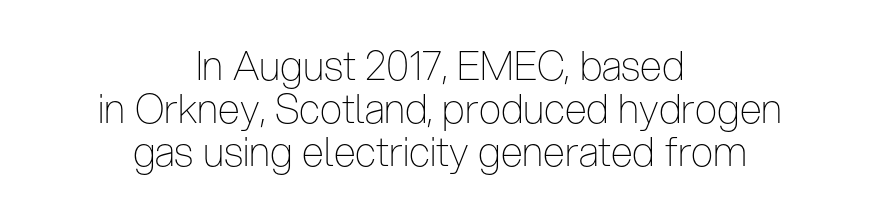
Think standard paragraph weight, or any step lighter than that. Every character sits straight up, as roman type does. The lines are quadded center. Rows of type sit shoulder to shoulder in the vertical direction.
